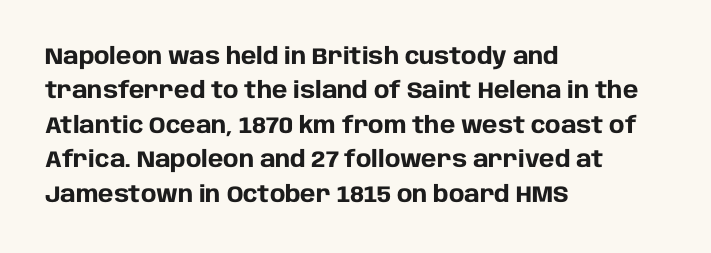
Is the letter spacing exaggerated? No — it looks like the ordinary default. Reading down the block, your eye returns to a fixed left position each line. Heavy-handed strokes throughout: this text is bold. Just letters on the line, the space beneath them empty. Baseline-to-baseline distance is the conventional proportion of letter height. A roman cut, with each character standing at attention.
